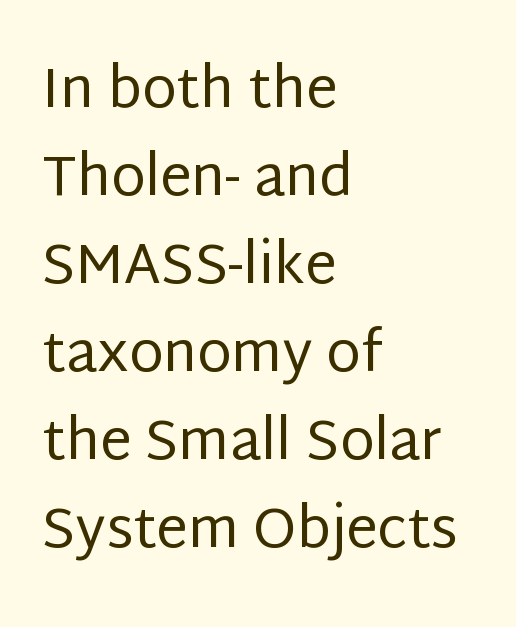
The image shows 56 px regular-weight sans-serif type, upright; set left-aligned, normal line spacing (1.57x), normal letter spacing, not underlined; low stroke contrast and a large x-height.
